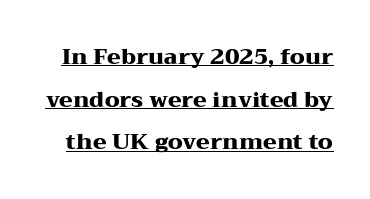
{"italic": "no", "bold": "yes", "underline": "yes", "line_spacing": "loose", "line_spacing_ratio": 1.94, "letter_spacing": "normal", "letter_spacing_em": 0.0, "glyph_px": 22}
